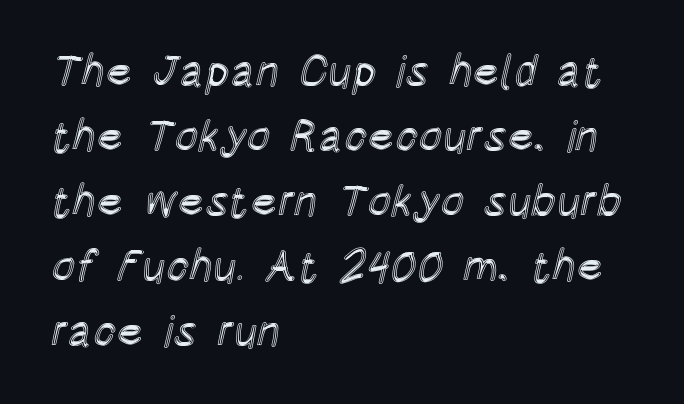
The image shows 44 px condensed type; set left-aligned, normal line spacing (1.48x), normal letter spacing, not underlined; a large x-height.
